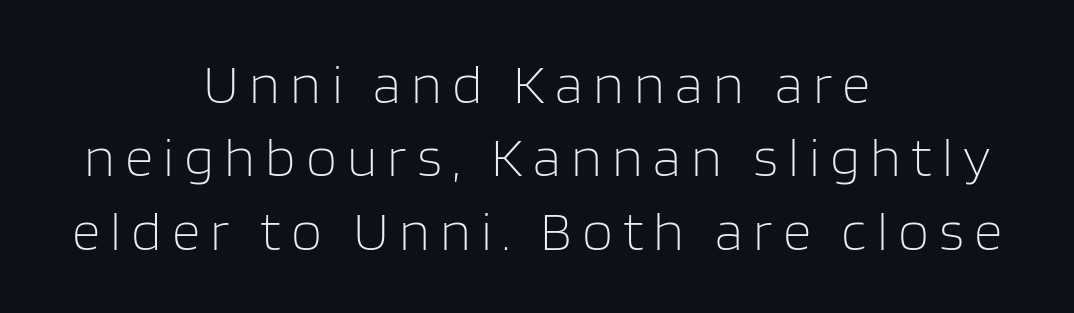
Q: Is the text bold? A: No.
Q: Is the text italic (slanted)? A: No, it is upright.
Q: Is the typeface a serif or a sans-serif typeface? A: Sans-serif.
Q: Is the text underlined? A: No.
Q: How is the paragraph aligned? A: Centered.
Q: Is the spacing between lines tight, normal or loose? A: Normal.
Q: Width (condensed, normal, or wide)? A: Normal.
Q: Stroke contrast? A: Low.
Q: x-height? A: Large.
Q: Monospaced? A: No.
